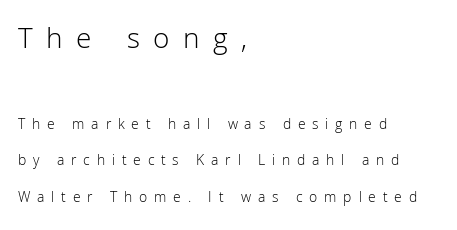
{"serif": "no", "italic": "no", "bold": "no", "weight": "light", "width": "normal", "stroke_contrast": "low", "x_height": "medium", "monospaced": "no", "underline": "no", "align": "left", "line_spacing": "loose", "line_spacing_ratio": 2.41, "letter_spacing": "wide", "letter_spacing_em": 0.45, "larger_block": "first", "size_ratio": 2.0, "glyph_px": 30}
